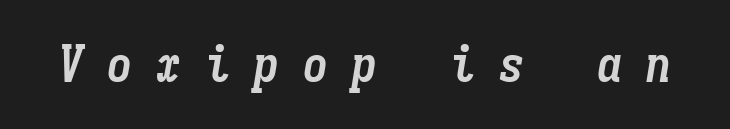
Q: Is the text bold? A: Yes.
Q: Is the text italic (slanted)? A: Yes, it leans right by about 9 degrees.
Q: Is the text underlined? A: No.
Q: Is the spacing between letters normal or unusually wide? A: Unusually wide.
Q: Width (condensed, normal, or wide)? A: Condensed.
Q: Stroke contrast? A: Low.
Q: x-height? A: Medium.
Q: Monospaced? A: Yes.
